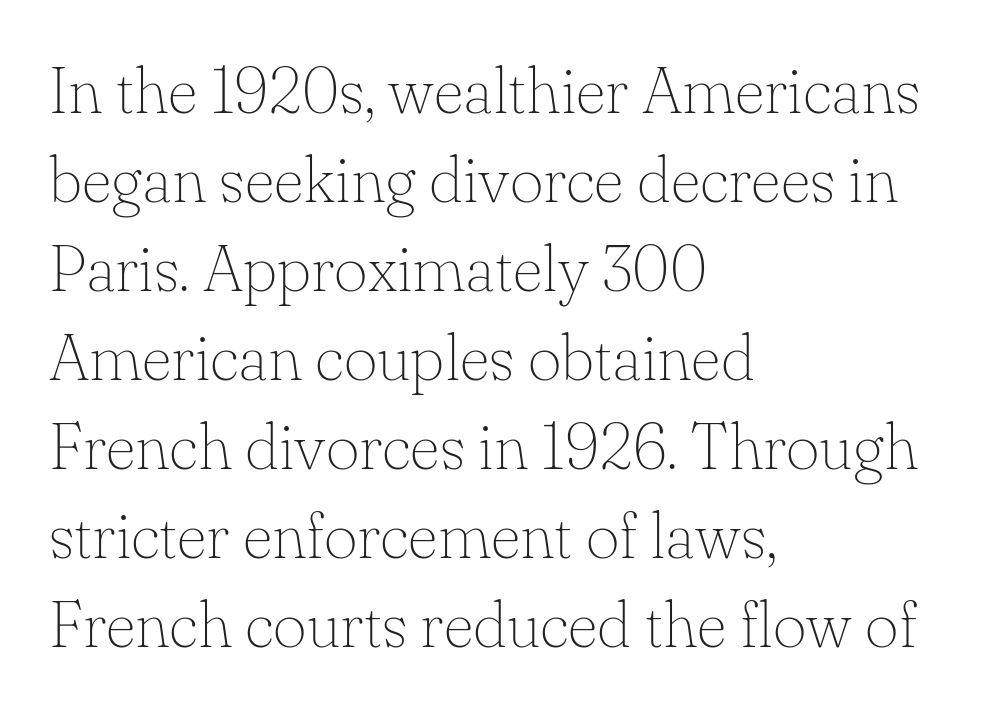
{"serif": "yes", "italic": "no", "bold": "no", "weight": "thin", "width": "normal", "stroke_contrast": "low", "x_height": "small", "monospaced": "no", "underline": "no", "align": "left", "line_spacing": "normal", "line_spacing_ratio": 1.37, "letter_spacing": "normal", "letter_spacing_em": 0.0, "glyph_px": 65}
